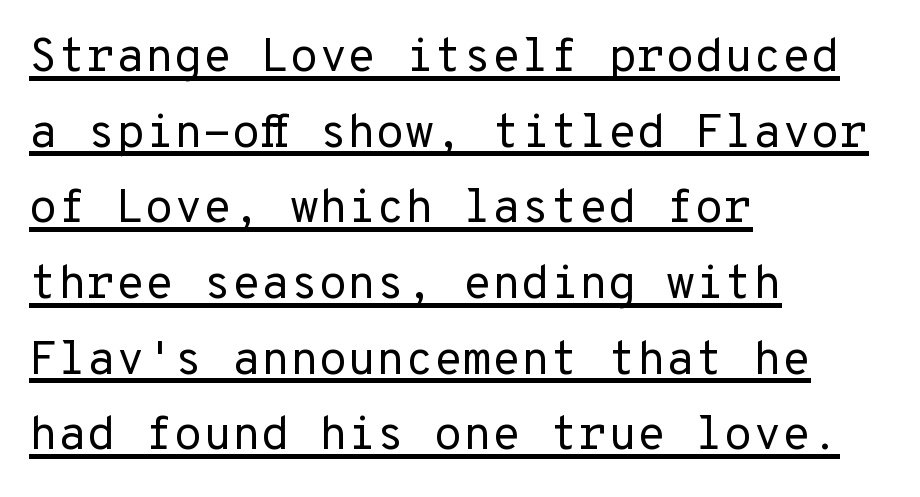
{"serif": "no", "italic": "no", "bold": "no", "weight": "regular", "width": "normal", "stroke_contrast": "low", "x_height": "medium", "underline": "yes", "align": "left", "line_spacing": "normal", "line_spacing_ratio": 1.61, "letter_spacing": "normal", "letter_spacing_em": 0.0, "glyph_px": 47}
